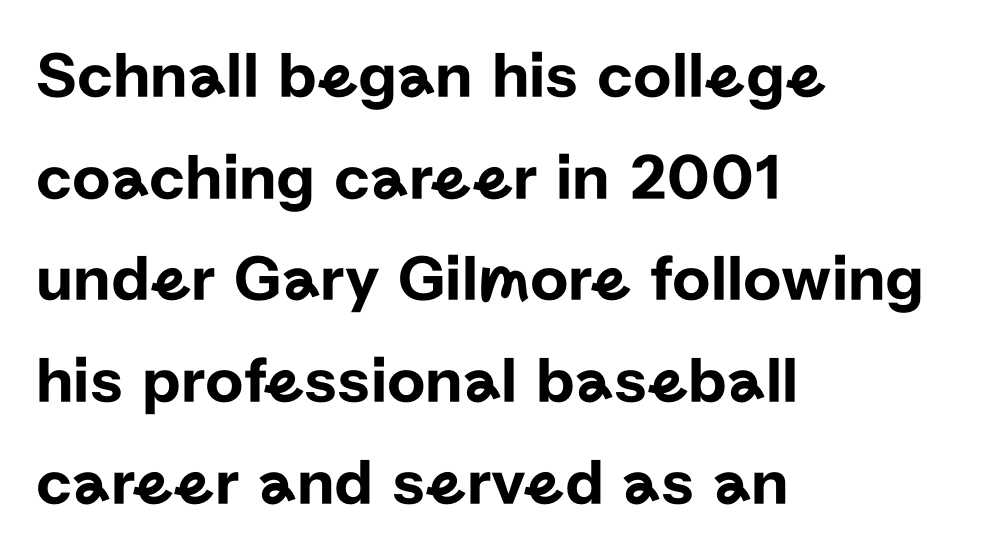
Q: Is the text italic (slanted)? A: No, it is upright.
Q: Is the typeface a serif or a sans-serif typeface? A: Sans-serif.
Q: Is the text underlined? A: No.
Q: How is the paragraph aligned? A: Left-aligned.
Q: Is the spacing between letters normal or unusually wide? A: Normal.
Q: Is the spacing between lines tight, normal or loose? A: Normal.
Q: Width (condensed, normal, or wide)? A: Normal.
Q: Stroke contrast? A: Low.
Q: x-height? A: Medium.
Q: Monospaced? A: No.
